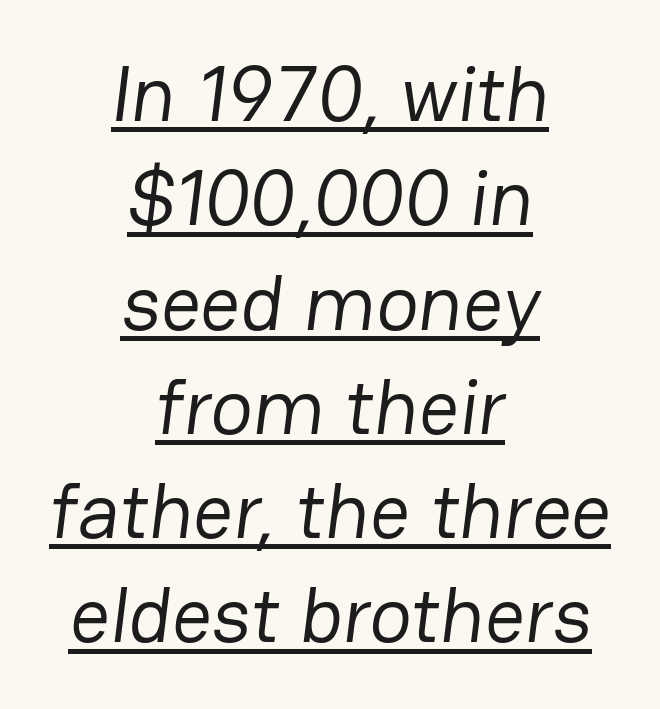
Q: Is the text bold? A: No.
Q: Is the typeface a serif or a sans-serif typeface? A: Sans-serif.
Q: Is the text underlined? A: Yes.
Q: How is the paragraph aligned? A: Centered.
Q: Is the spacing between letters normal or unusually wide? A: Normal.
Q: Is the spacing between lines tight, normal or loose? A: Normal.
Q: Width (condensed, normal, or wide)? A: Normal.
Q: Stroke contrast? A: Low.
Q: x-height? A: Medium.
Q: Monospaced? A: No.
